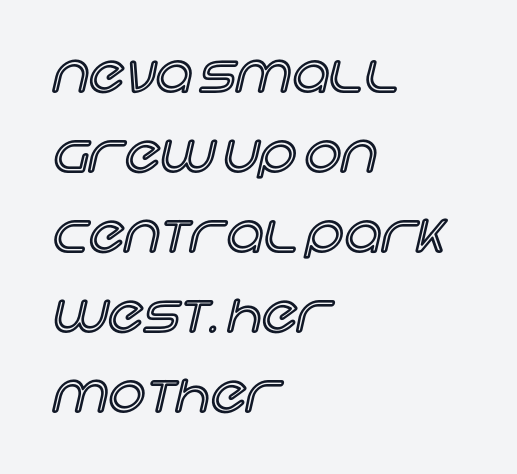
The rendering uses natural spacing where letterforms have individual widths. One-word summary of the alignment: left. The block of text has a typical density, with ordinary space between rows. No word sits above an underline.
